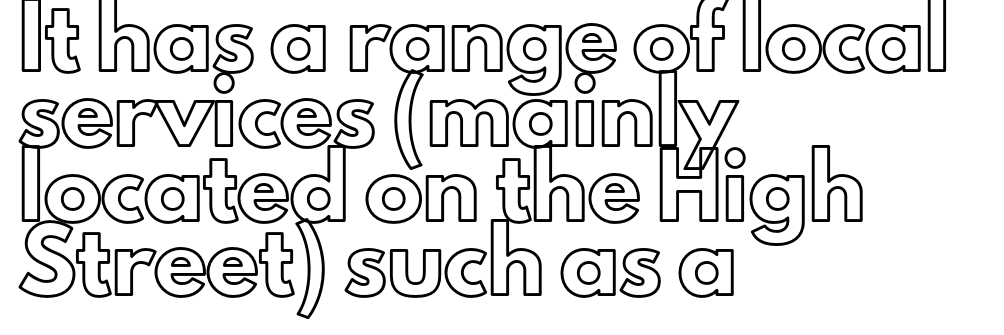
{"italic": "no", "width": "normal", "x_height": "small", "monospaced": "no", "underline": "no", "align": "left", "line_spacing": "normal", "line_spacing_ratio": 1.29, "letter_spacing": "normal", "letter_spacing_em": 0.0, "glyph_px": 58}
